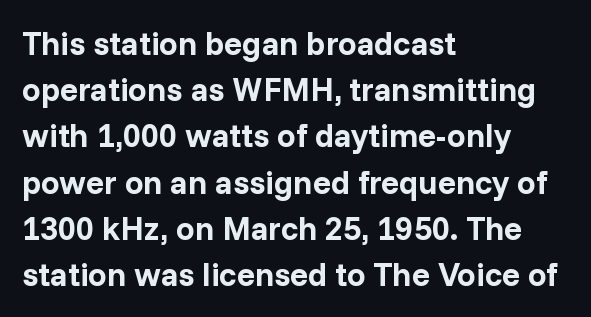
The image shows 33 px bold sans-serif type, upright; set left-aligned, normal line spacing (1.4x), normal letter spacing, not underlined; low stroke contrast and a medium x-height.
